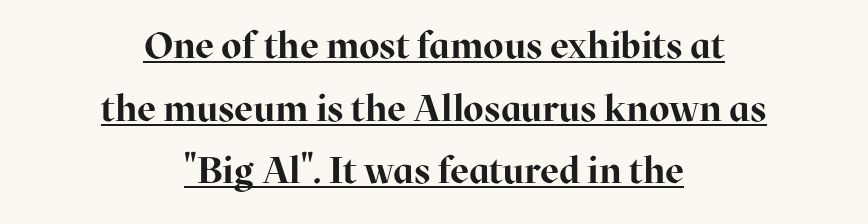
The image shows 37 px bold serif type, upright; set centered, normal line spacing (1.69x), normal letter spacing, underlined; high stroke contrast and a medium x-height.
